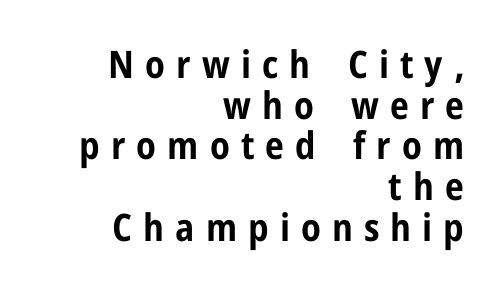
Underlining? Definitely not there. The rendering uses natural spacing where letterforms have individual widths. Unlike italic type, these characters show no tilt at all. The text was rendered using a sans face with plain stroke endings. Display-style spreading of the glyphs; the letterfit is very open. Notice how descenders almost collide with the ascenders below — that's tight leading.
